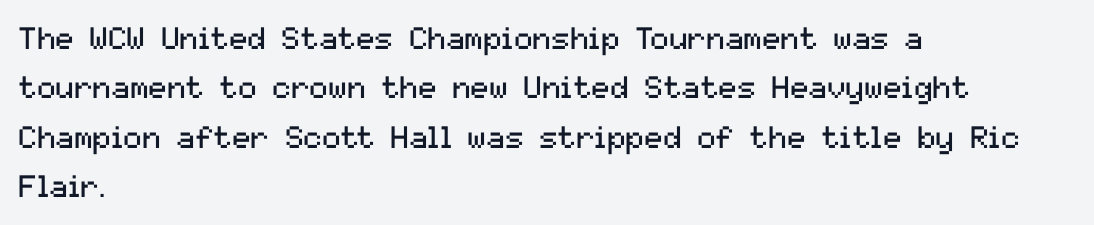
Q: Is the text bold? A: No.
Q: Is the text italic (slanted)? A: No, it is upright.
Q: Is the typeface a serif or a sans-serif typeface? A: Sans-serif.
Q: Is the text underlined? A: No.
Q: How is the paragraph aligned? A: Left-aligned.
Q: Is the spacing between letters normal or unusually wide? A: Normal.
Q: Is the spacing between lines tight, normal or loose? A: Normal.
Q: Width (condensed, normal, or wide)? A: Normal.
Q: Stroke contrast? A: Medium.
Q: x-height? A: Medium.
Q: Monospaced? A: No.
